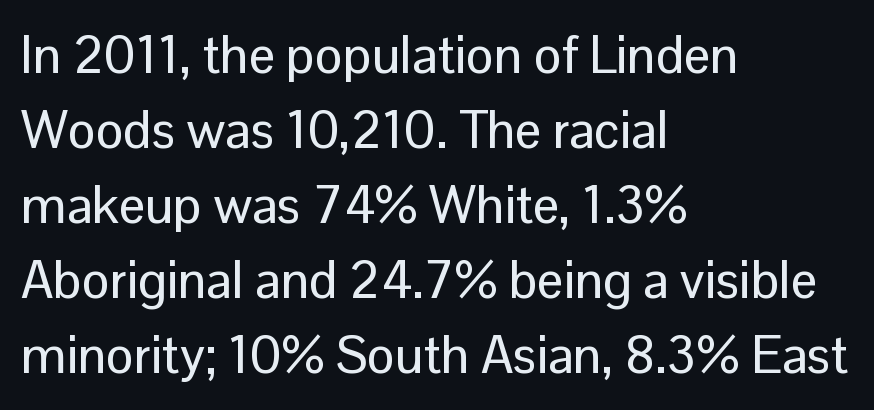
{"serif": "no", "italic": "no", "width": "normal", "stroke_contrast": "low", "x_height": "medium", "monospaced": "no", "underline": "no", "align": "left", "line_spacing": "normal", "line_spacing_ratio": 1.44, "letter_spacing": "normal", "letter_spacing_em": 0.0, "glyph_px": 52}
